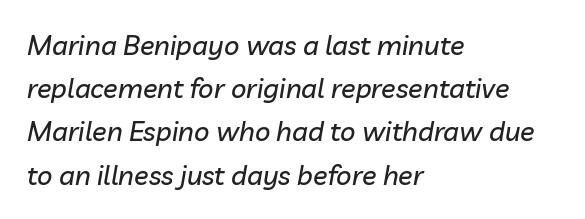
Q: Is the text italic (slanted)? A: Yes, it leans right by about 10 degrees.
Q: Is the text underlined? A: No.
Q: How is the paragraph aligned? A: Left-aligned.
Q: Is the spacing between letters normal or unusually wide? A: Normal.
Q: Is the spacing between lines tight, normal or loose? A: Normal.
